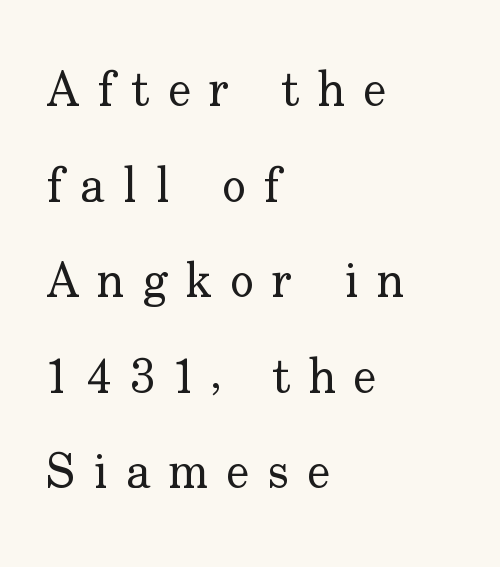
Q: Is the text bold? A: No.
Q: Is the text italic (slanted)? A: No, it is upright.
Q: Is the typeface a serif or a sans-serif typeface? A: Serif.
Q: Is the text underlined? A: No.
Q: How is the paragraph aligned? A: Left-aligned.
Q: Is the spacing between letters normal or unusually wide? A: Unusually wide.
Q: Is the spacing between lines tight, normal or loose? A: Loose.
Q: Width (condensed, normal, or wide)? A: Normal.
Q: Stroke contrast? A: Low.
Q: x-height? A: Small.
Q: Monospaced? A: No.
